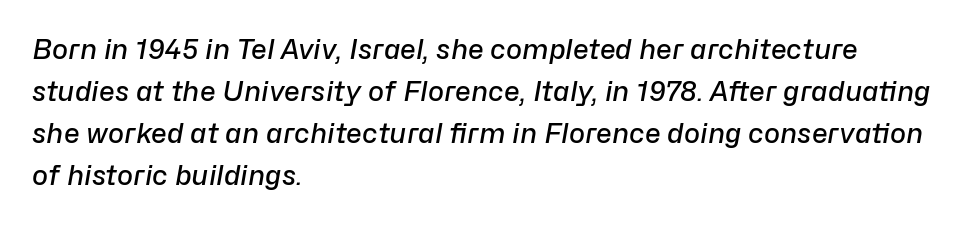
Honestly, the letter spacing is just normal — you wouldn't notice it. Italic: yes, the glyphs are oblique. As a designer I'd log this as weight 600, semibold. In terms of leading, this rendering sits right in the middle. The space beneath each line is pristine and unruled.
